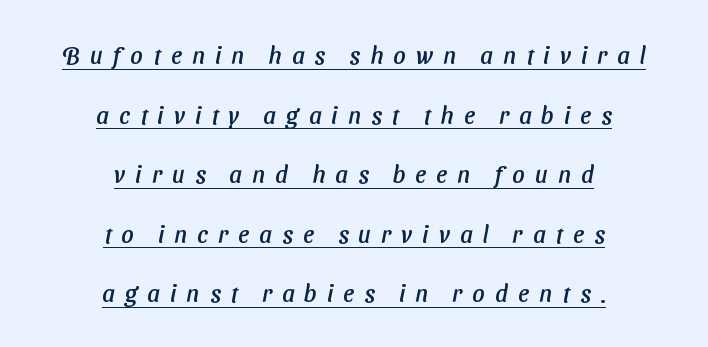
Q: Is the text underlined? A: Yes.
Q: How is the paragraph aligned? A: Centered.
Q: Is the spacing between letters normal or unusually wide? A: Unusually wide.
Q: Is the spacing between lines tight, normal or loose? A: Loose.
